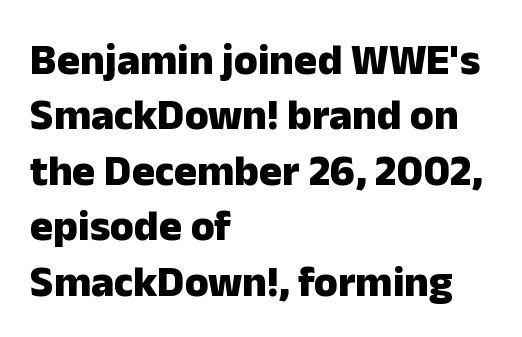
The image shows 43 px heavy sans-serif type, upright; set left-aligned, normal line spacing (1.29x), normal letter spacing, not underlined; low stroke contrast and a medium x-height.
